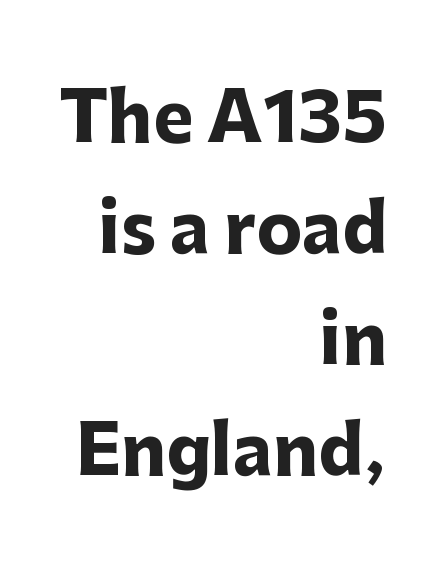
{"serif": "no", "italic": "no", "bold": "yes", "weight": "heavy", "width": "normal", "stroke_contrast": "low", "x_height": "medium", "monospaced": "no", "underline": "no", "align": "right", "line_spacing": "normal", "line_spacing_ratio": 1.63, "letter_spacing": "normal", "letter_spacing_em": 0.0, "glyph_px": 68}
